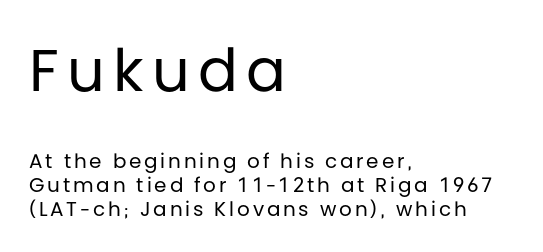
Caption: upper text group enlarged, lower text group reduced. Decoration check: the copy has no underline. Spacing verdict: proportional, widths tailored to each character. Typographically, this falls in the sans-serif category. The text block is weighted toward the left margin, trailing off unevenly rightward.
